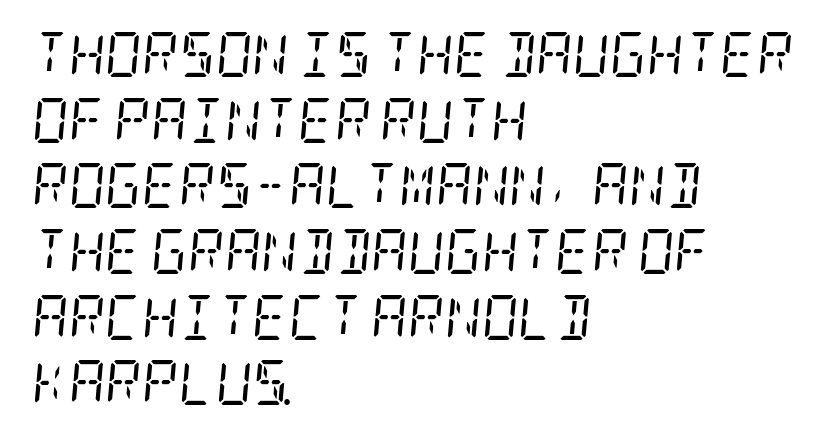
Q: Is the text bold? A: No.
Q: Is the text italic (slanted)? A: Yes, it leans right by about 5 degrees.
Q: Is the typeface a serif or a sans-serif typeface? A: Serif.
Q: Is the text underlined? A: No.
Q: How is the paragraph aligned? A: Left-aligned.
Q: Is the spacing between letters normal or unusually wide? A: Normal.
Q: Is the spacing between lines tight, normal or loose? A: Normal.
Q: Width (condensed, normal, or wide)? A: Condensed.
Q: Stroke contrast? A: Low.
Q: x-height? A: Large.
